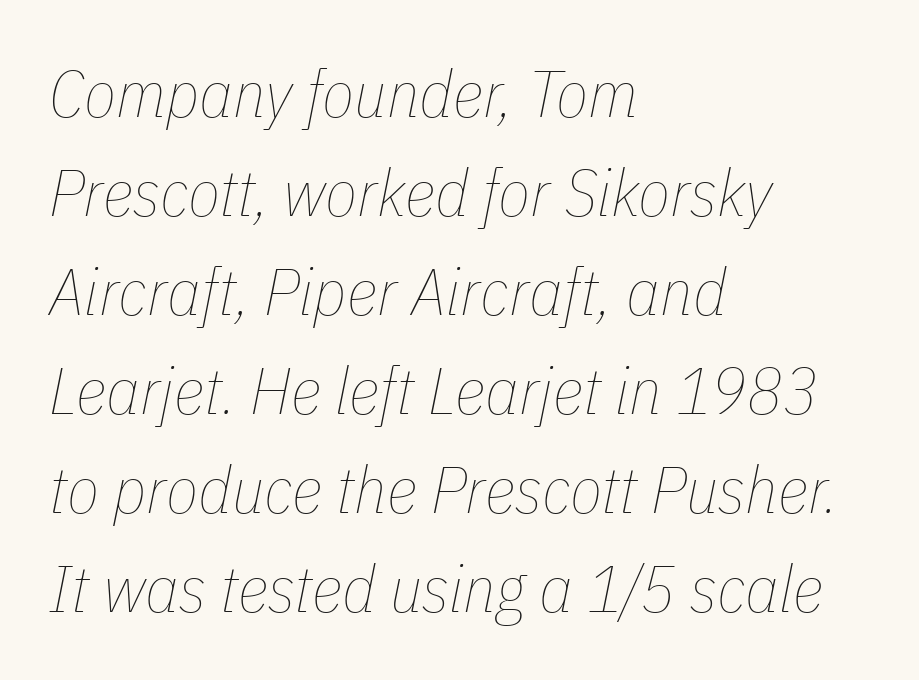
The image shows 66 px thin, condensed type, italic (leaning right); set left-aligned, normal line spacing (1.5x), normal letter spacing, not underlined; low stroke contrast and a medium x-height.
